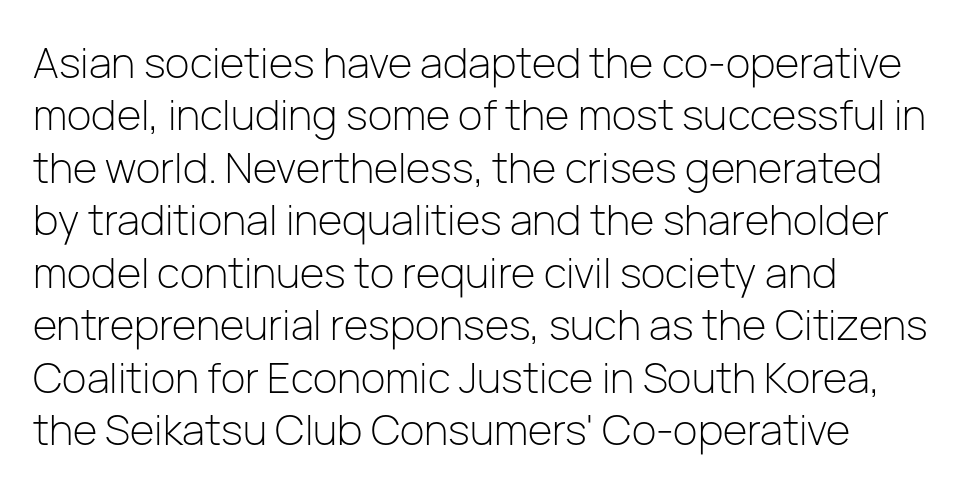
{"serif": "no", "italic": "no", "bold": "no", "weight": "light", "width": "normal", "stroke_contrast": "low", "x_height": "medium", "monospaced": "no", "underline": "no", "align": "left", "line_spacing": "normal", "line_spacing_ratio": 1.25, "letter_spacing": "normal", "letter_spacing_em": 0.0, "glyph_px": 42}
